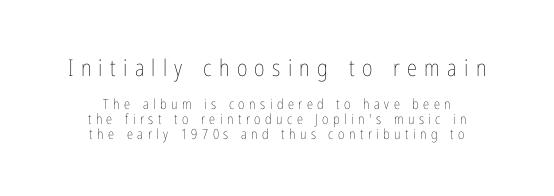
{"italic": "no", "bold": "no", "underline": "no", "align": "center", "line_spacing": "tight", "line_spacing_ratio": 1.08, "letter_spacing": "wide", "letter_spacing_em": 0.32, "larger_block": "first", "size_ratio": 1.64, "glyph_px": 23}
